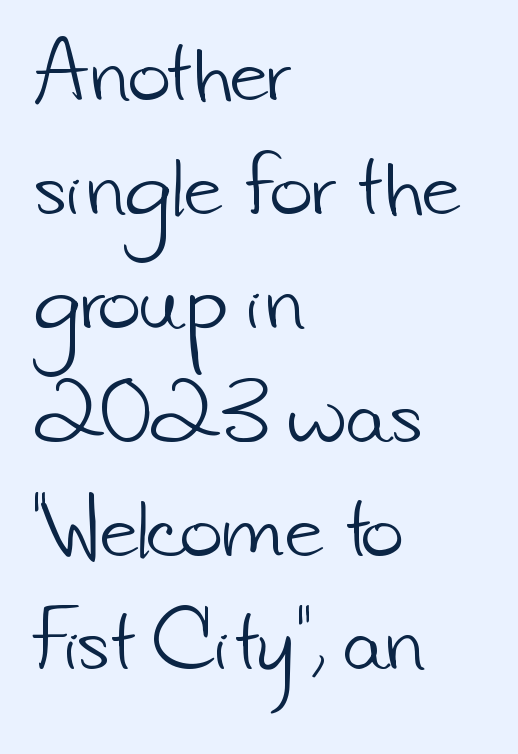
The characters display no serif detailing; their extremities are plain. Compared with typical paragraphs, the rows here are spaced about the same. The font sits on the lighter half of the weight spectrum, regular included. Does extra space separate the letters? No, they use regular spacing. The setting favours the left margin, as ordinary paragraphs usually do.
